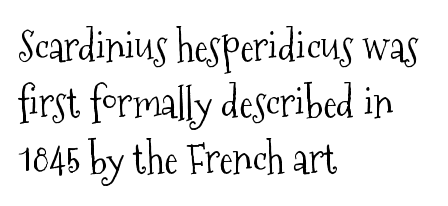
Q: Is the text bold? A: No.
Q: Is the text italic (slanted)? A: No, it is upright.
Q: Is the typeface a serif or a sans-serif typeface? A: Serif.
Q: Is the text underlined? A: No.
Q: How is the paragraph aligned? A: Left-aligned.
Q: Is the spacing between letters normal or unusually wide? A: Normal.
Q: Is the spacing between lines tight, normal or loose? A: Normal.
Q: Width (condensed, normal, or wide)? A: Condensed.
Q: Stroke contrast? A: Medium.
Q: x-height? A: Medium.
Q: Monospaced? A: No.
